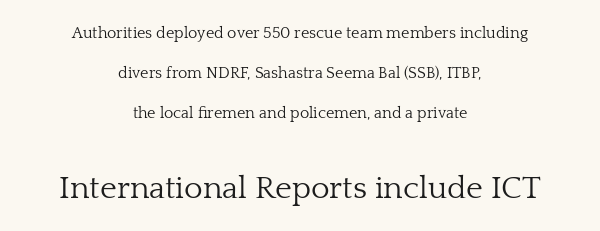
The letters advance in unequal steps, a hallmark of proportional type. Here the glyphs are tracked normally, forming tight word shapes. Character size in the trailing block exceeds that of the leading block. The font's upright variant was chosen for this text. The characters display serif detailing at their extremities. A centered setting, common on invitations and titles, is used for this passage.
